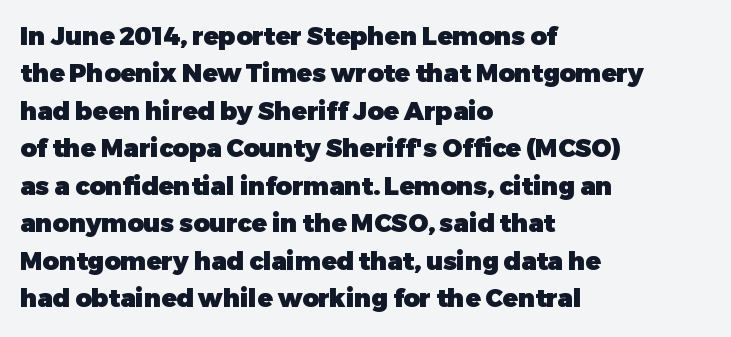
Baseline-to-baseline distance is the conventional proportion of letter height. The typesetter chose a ragged-right arrangement here. The zone under the glyphs is completely vacant. Typesetter's note: full bold, strokes at maximum text heaviness. In terms of posture, this sample is upright. The horizontal fit of the characters is conventional and even.
